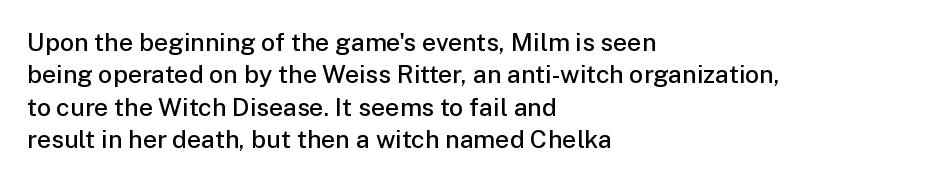
The type is set solid horizontally, with unmodified tracking. Check the space under the baseline: it is left empty. In terms of weight, the rendering is demibold, just under bold. This is the regular roman posture of the typeface.
